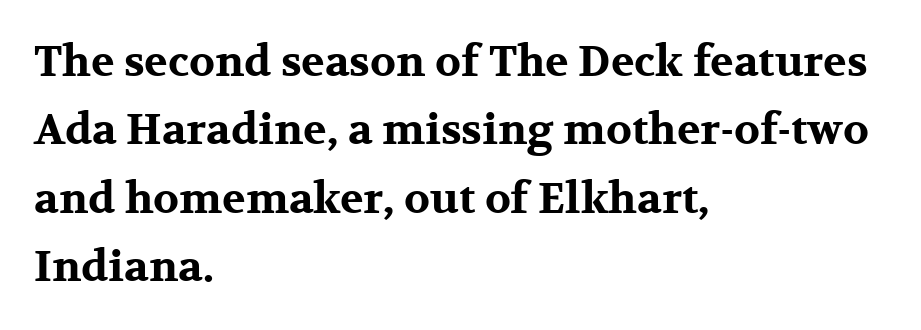
The image shows 43 px bold, wide serif type, upright; set left-aligned, normal line spacing (1.59x), normal letter spacing, not underlined; medium stroke contrast and a medium x-height.
